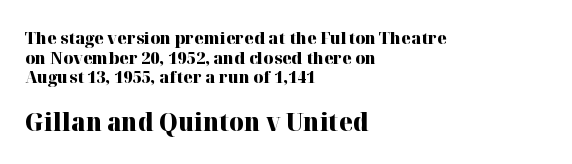
The image shows 25 px bold type, upright; set left-aligned, tight line spacing (1.15x), normal letter spacing, not underlined; the second (bottom) block is 1.47x larger.
